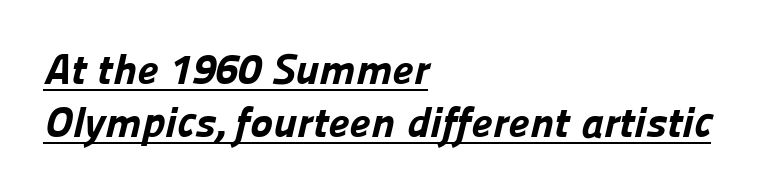
The image shows 43 px bold sans-serif type; set left-aligned, line spacing 1.24x, normal letter spacing, underlined; low stroke contrast and a medium x-height.
